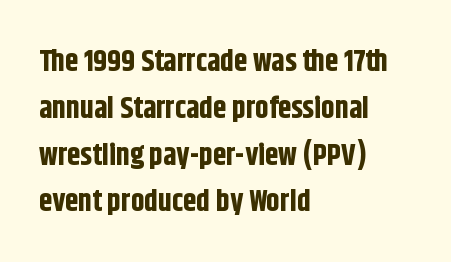
Posture: vertical. The words here are not underlined. Spacing verdict: proportional, widths tailored to each character. Here the glyphs are tracked normally, forming tight word shapes. Type style note: lacks serifs.
